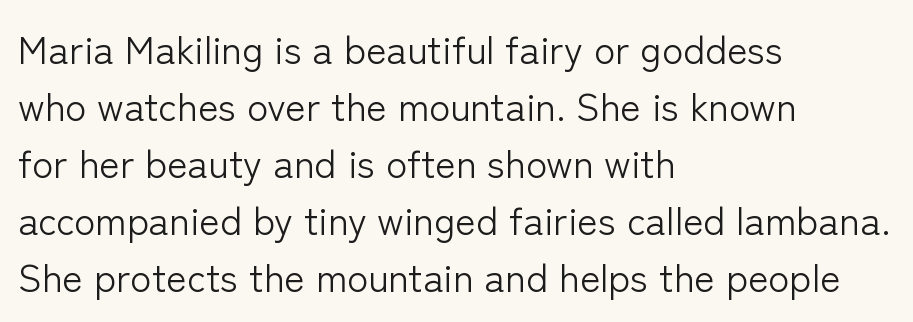
{"serif": "no", "italic": "no", "bold": "no", "weight": "light", "width": "normal", "stroke_contrast": "low", "x_height": "medium", "monospaced": "no", "underline": "no", "align": "left", "line_spacing": "normal", "line_spacing_ratio": 1.46, "letter_spacing": "normal", "letter_spacing_em": 0.0, "glyph_px": 39}
